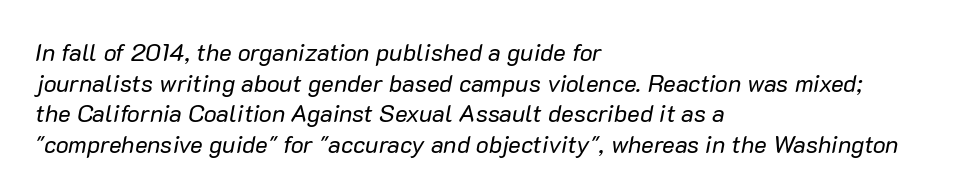
The image shows 24 px text type, italic (leaning right); set left-aligned, normal line spacing (1.28x), normal letter spacing, not underlined.
